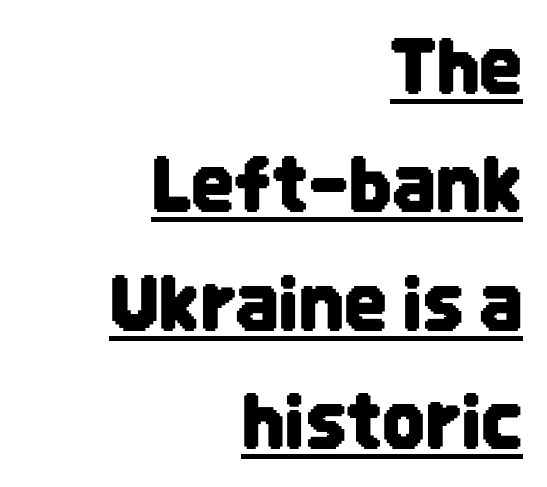
The image shows 75 px condensed sans-serif type, upright; set right-aligned, normal line spacing (1.58x), normal letter spacing, underlined; low stroke contrast and a large x-height.
